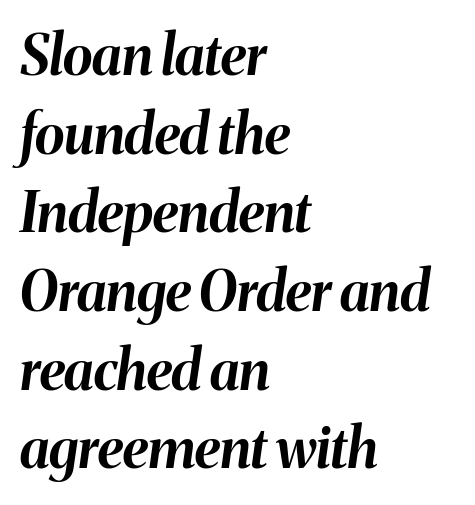
Q: Is the text bold? A: Yes.
Q: Is the text italic (slanted)? A: Yes, it leans right by about 8 degrees.
Q: Is the text underlined? A: No.
Q: How is the paragraph aligned? A: Left-aligned.
Q: Is the spacing between letters normal or unusually wide? A: Normal.
Q: Is the spacing between lines tight, normal or loose? A: Normal.
Q: Width (condensed, normal, or wide)? A: Normal.
Q: Stroke contrast? A: Medium.
Q: x-height? A: Medium.
Q: Monospaced? A: No.
